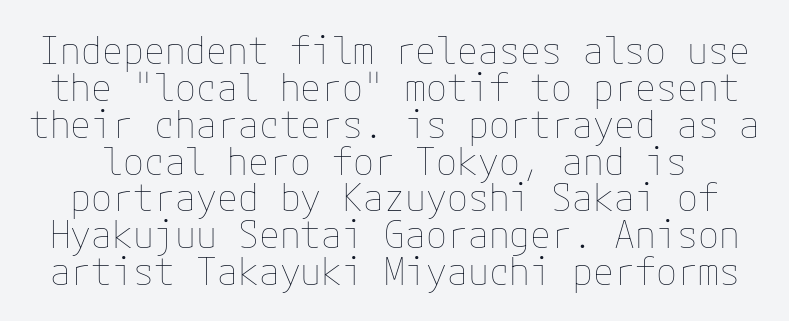
The lettering stays uniformly vertical, giving the passage a roman look. The horizontal fit of the characters is conventional and even. Vertically, the passage feels compressed, each row crowding the next. Underline: absent. Letters have the restrained weight of plain body copy at most.
